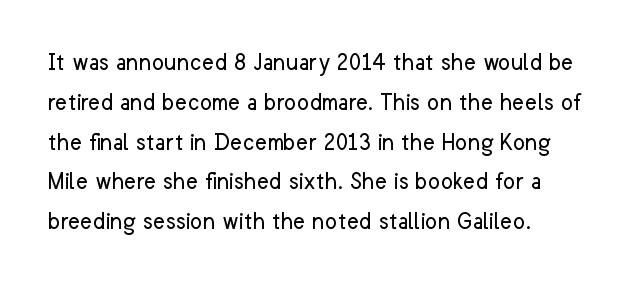
The image shows 26 px text type, upright; set normal line spacing (1.53x), normal letter spacing, not underlined.
